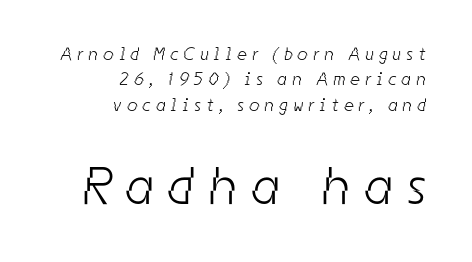
The font is comparable to plain body text, perhaps lighter. Looks like regular typesetting: each glyph gets only the width it needs. Typesetter's note — lower block bumped up in size, upper block left smaller. Vertical spacing — default.
